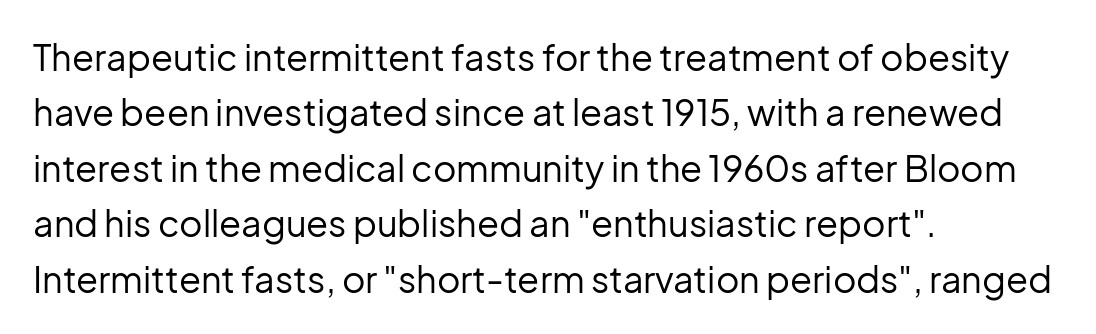
Students, note that the glyphs here touch the page at normal intervals. Upright lettering throughout. Words float on clear page, feet unadorned. Regular leading. The letterforms sit at book weight or below.
